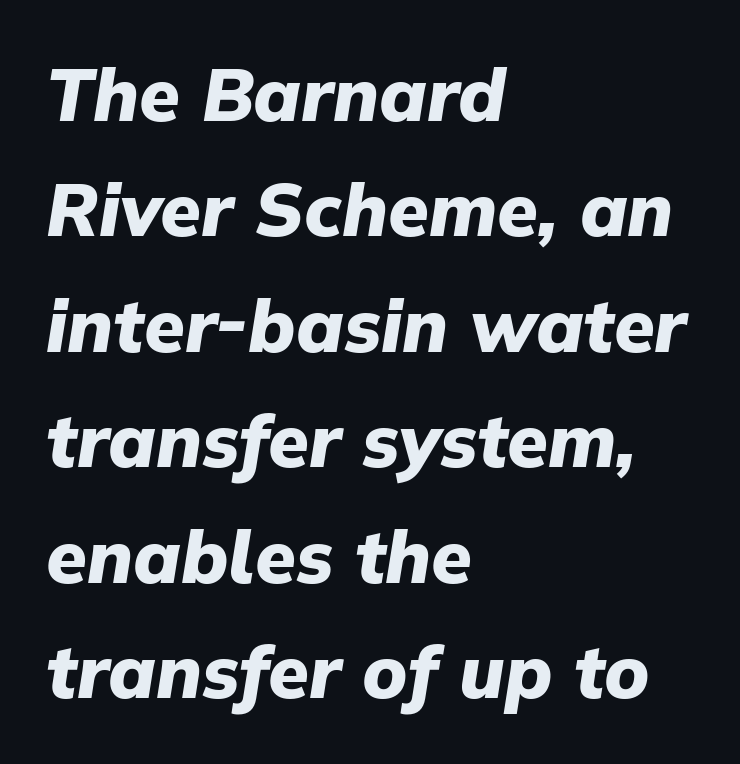
Do the characters align in a grid? No, the font is proportional. Students, this is bold: see how much ink each stroke carries. Students, observe: this is what conventionally led text looks like. The face used here has a pronounced slope to its letters. Compared with a centered layout, this one pins lines to the left instead.
